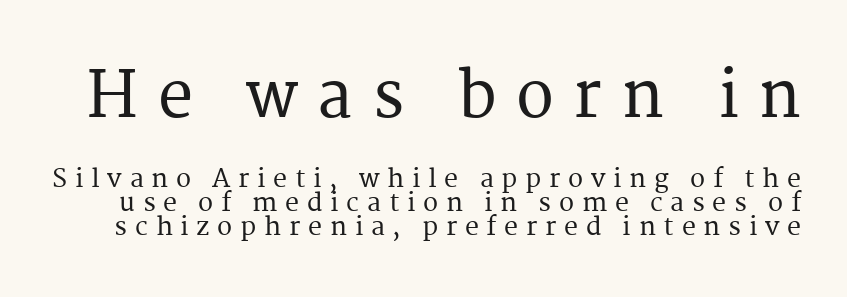
{"serif": "yes", "italic": "no", "width": "normal", "stroke_contrast": "medium", "x_height": "medium", "monospaced": "no", "underline": "no", "line_spacing": "tight", "line_spacing_ratio": 0.97, "letter_spacing": "wide", "letter_spacing_em": 0.31, "larger_block": "first", "size_ratio": 2.52, "glyph_px": 63}
